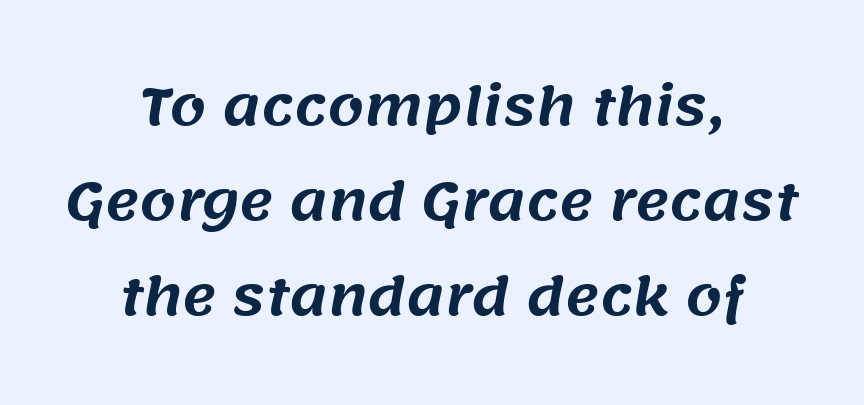
{"serif": "no", "width": "normal", "stroke_contrast": "medium", "x_height": "large", "monospaced": "no", "underline": "no", "align": "center", "line_spacing_ratio": 1.83, "letter_spacing": "normal", "letter_spacing_em": 0.0, "glyph_px": 52}
